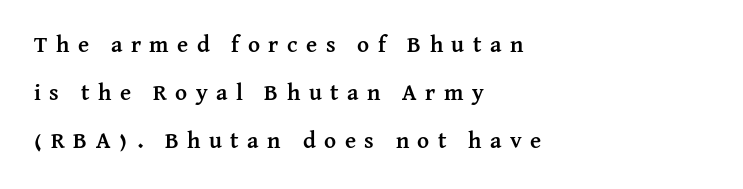
Q: Is the text bold? A: Yes.
Q: Is the text italic (slanted)? A: No, it is upright.
Q: Is the text underlined? A: No.
Q: How is the paragraph aligned? A: Left-aligned.
Q: Is the spacing between letters normal or unusually wide? A: Unusually wide.
Q: Is the spacing between lines tight, normal or loose? A: Loose.
